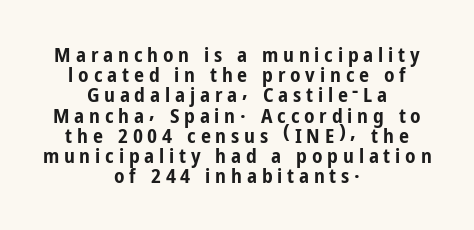
Q: Is the text bold? A: Yes.
Q: Is the text italic (slanted)? A: No, it is upright.
Q: Is the text underlined? A: No.
Q: How is the paragraph aligned? A: Centered.
Q: Is the spacing between letters normal or unusually wide? A: Unusually wide.
Q: Is the spacing between lines tight, normal or loose? A: Tight.
